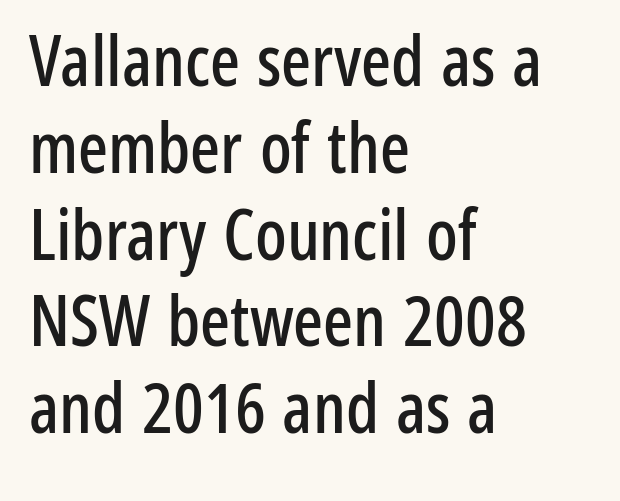
The passage shown has conventional tracking throughout. Serifs: no, the terminals of the letterforms are clean. These lines are rendered in a variable-pitch font. Notice how the passage keeps a crisp vertical edge on the left only. Posture: upright roman. Rule under the text: the space is simply empty.
